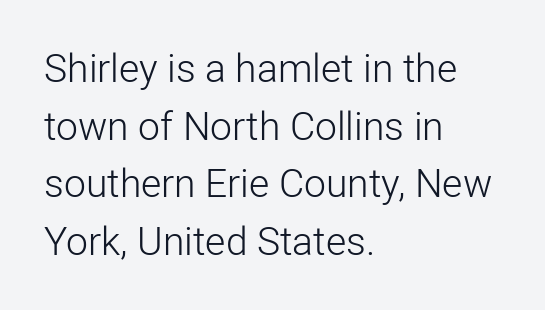
{"serif": "no", "italic": "no", "bold": "no", "weight": "light", "width": "normal", "stroke_contrast": "low", "x_height": "medium", "monospaced": "no", "underline": "no", "align": "left", "line_spacing": "normal", "line_spacing_ratio": 1.48, "letter_spacing": "normal", "letter_spacing_em": 0.0, "glyph_px": 39}
